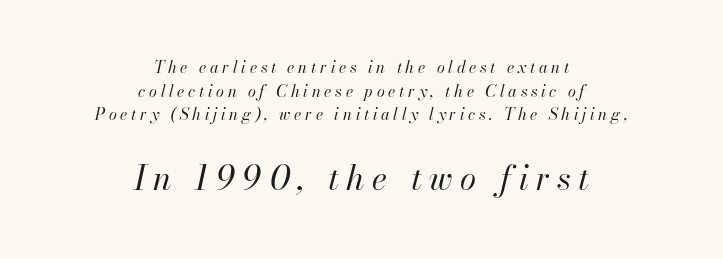
A student would call this center alignment; a typographer would say set centered. Substantial extra tracking has been applied to these lines. The face used here has a pronounced slope to its letters. Vertical spacing — default.
